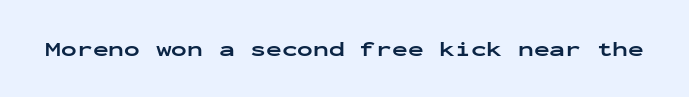
{"italic": "no", "bold": "yes", "underline": "no", "letter_spacing": "normal", "letter_spacing_em": 0.0, "glyph_px": 21}
